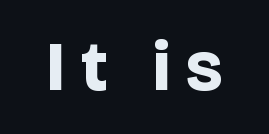
Q: Is the text bold? A: Yes.
Q: Is the text italic (slanted)? A: No, it is upright.
Q: Is the typeface a serif or a sans-serif typeface? A: Sans-serif.
Q: Is the text underlined? A: No.
Q: Is the spacing between letters normal or unusually wide? A: Unusually wide.
Q: Width (condensed, normal, or wide)? A: Normal.
Q: Stroke contrast? A: Low.
Q: x-height? A: Large.
Q: Monospaced? A: No.
